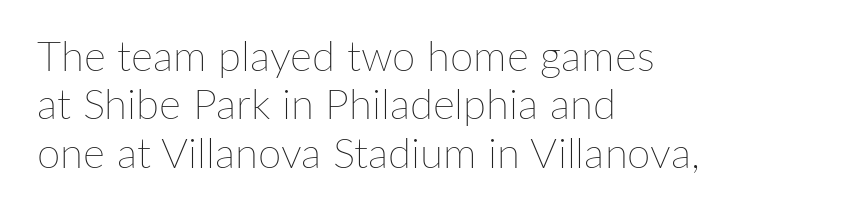
Q: Is the text bold? A: No.
Q: Is the text italic (slanted)? A: No, it is upright.
Q: Is the text underlined? A: No.
Q: How is the paragraph aligned? A: Left-aligned.
Q: Is the spacing between letters normal or unusually wide? A: Normal.
Q: Is the spacing between lines tight, normal or loose? A: Tight.
Q: Width (condensed, normal, or wide)? A: Normal.
Q: Stroke contrast? A: Low.
Q: x-height? A: Medium.
Q: Monospaced? A: No.
